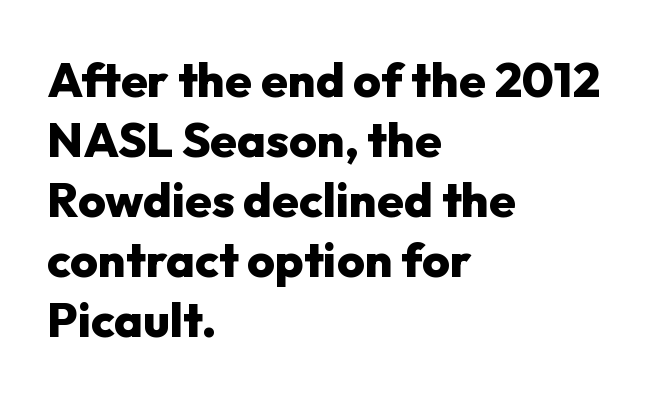
The image shows 48 px heavy sans-serif type, upright; set left-aligned, normal line spacing (1.25x), normal letter spacing, not underlined; low stroke contrast and a medium x-height.
